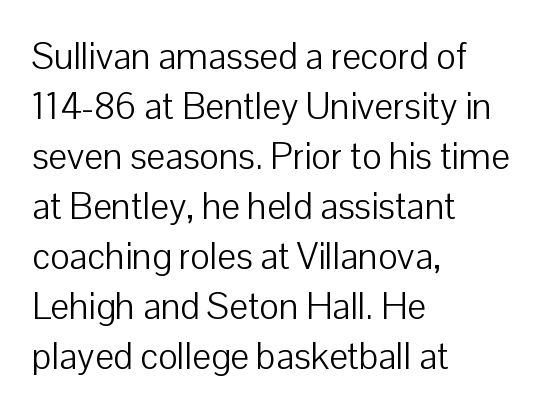
Tracking value appears to be zero — textbook default spacing. Layout note: lines flush left. Varying glyph widths throughout — classic text-font behaviour. No heavy texture on the line: the type isn't bold. Underlining? Definitely not there.
